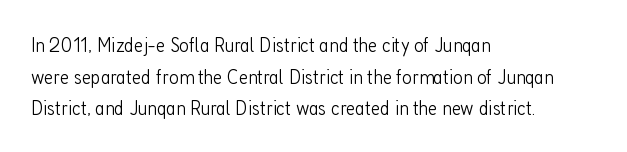
Style check: upright. Leftover space on each line is placed entirely after the last word. The rows are spaced the way most documents space them. The font is comparable to plain body text, perhaps lighter. Honestly, there is no underline to notice here at all. Nobody touched the tracking dial on this one.
